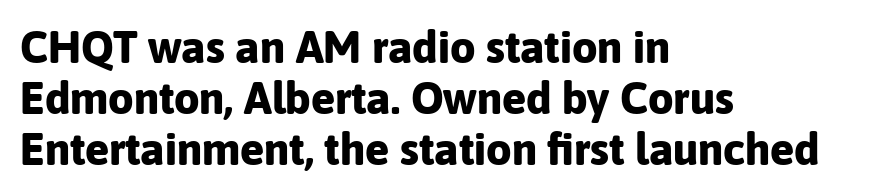
Q: Is the text bold? A: Yes.
Q: Is the text italic (slanted)? A: No, it is upright.
Q: Is the typeface a serif or a sans-serif typeface? A: Sans-serif.
Q: Is the text underlined? A: No.
Q: How is the paragraph aligned? A: Left-aligned.
Q: Is the spacing between letters normal or unusually wide? A: Normal.
Q: Is the spacing between lines tight, normal or loose? A: Tight.
Q: Width (condensed, normal, or wide)? A: Normal.
Q: Stroke contrast? A: Low.
Q: x-height? A: Medium.
Q: Monospaced? A: No.
